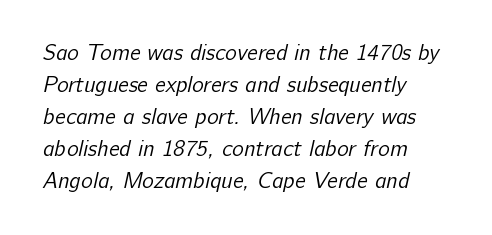
Q: Is the text bold? A: No.
Q: Is the text underlined? A: No.
Q: How is the paragraph aligned? A: Left-aligned.
Q: Is the spacing between letters normal or unusually wide? A: Normal.
Q: Is the spacing between lines tight, normal or loose? A: Normal.
